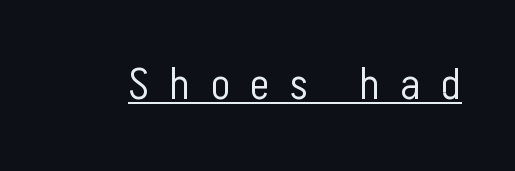
Stems here are at most as thick as an everyday book face. In terms of posture, this sample is upright. Proportional: the letters do not fall into vertical columns. Unlike a traditional serif, this face leaves its strokes unadorned. Is the letter spacing exaggerated? Yes — the characters are pushed far apart. Underlined type.
